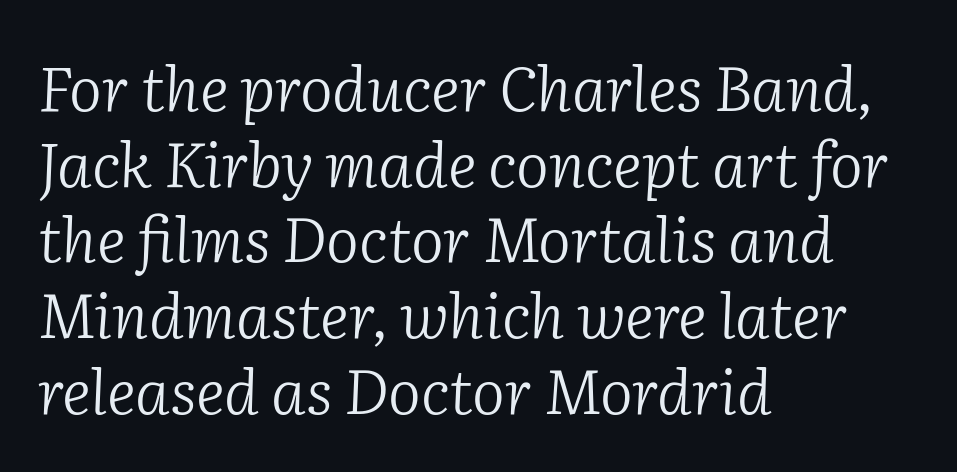
{"serif": "yes", "italic": "yes", "lean": "right", "slant_degrees": 2, "bold": "no", "weight": "light", "width": "normal", "stroke_contrast": "low", "x_height": "medium", "monospaced": "no", "underline": "no", "align": "left", "line_spacing_ratio": 1.22, "letter_spacing": "normal", "letter_spacing_em": 0.0, "glyph_px": 62}
